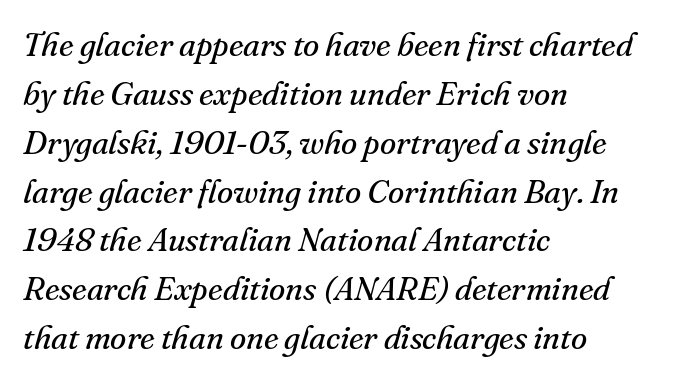
{"serif": "yes", "italic": "yes", "lean": "right", "slant_degrees": 16, "bold": "no", "weight": "regular", "width": "normal", "stroke_contrast": "medium", "x_height": "small", "monospaced": "no", "underline": "no", "align": "left", "line_spacing": "normal", "line_spacing_ratio": 1.48, "letter_spacing": "normal", "letter_spacing_em": 0.0, "glyph_px": 33}
